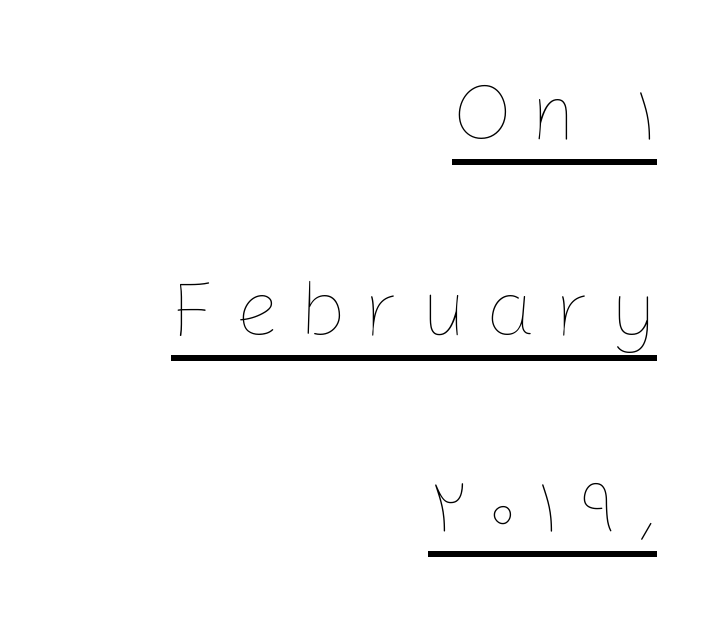
Quick note: underline on. Teacher's note: observe the even right margin — that is flush-right alignment. A roman cut, with each character standing at attention. The strokes carry an ordinary text weight at most. Tracking value appears strongly positive — letters spread wide.
